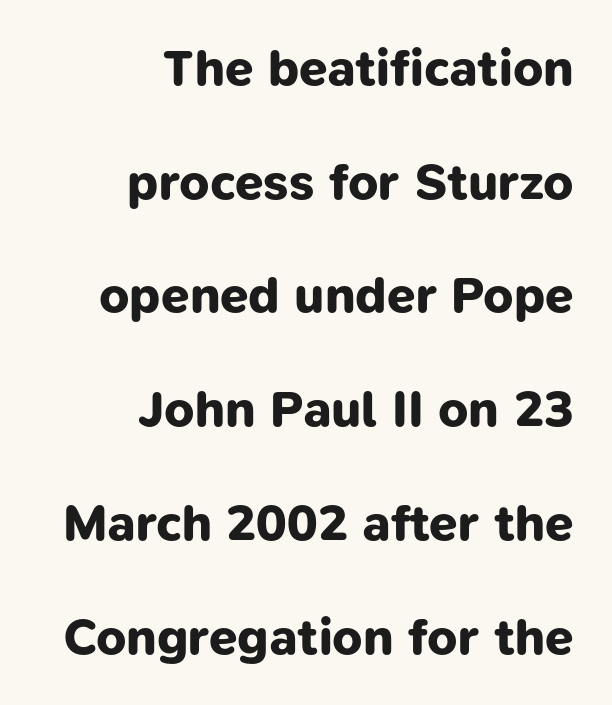
{"serif": "no", "bold": "yes", "weight": "bold", "width": "normal", "stroke_contrast": "low", "x_height": "medium", "monospaced": "no", "underline": "no", "align": "right", "line_spacing": "loose", "line_spacing_ratio": 2.23, "letter_spacing": "normal", "letter_spacing_em": 0.0, "glyph_px": 51}
